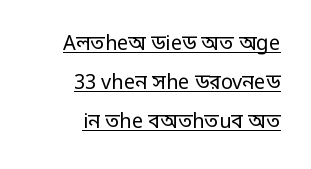
Q: Is the text bold? A: No.
Q: Is the text italic (slanted)? A: No, it is upright.
Q: Is the text underlined? A: Yes.
Q: How is the paragraph aligned? A: Right-aligned.
Q: Is the spacing between letters normal or unusually wide? A: Normal.
Q: Is the spacing between lines tight, normal or loose? A: Loose.
